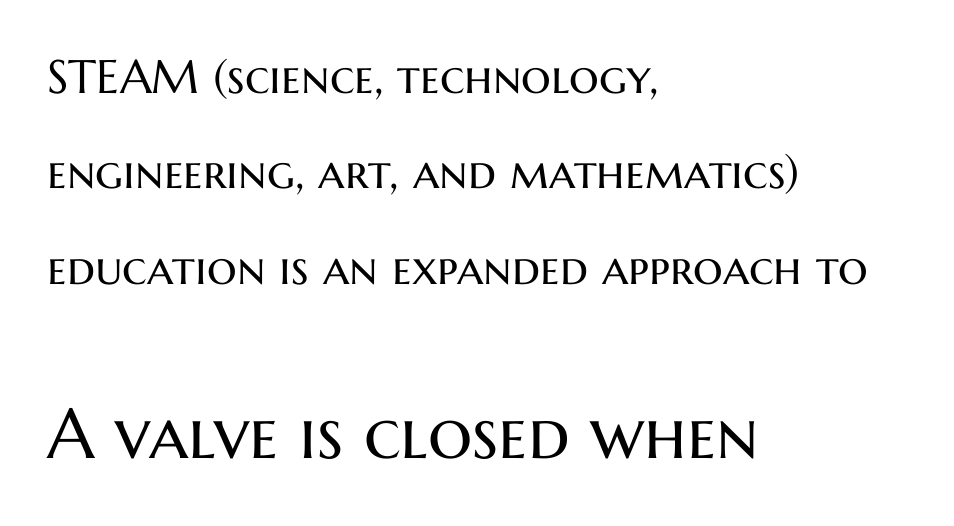
The text was rendered using a sans face with plain stroke endings. Horizontally, the lines are justified to the leading edge only. The letterforms sit at book weight or below. Unlike italic type, these characters show no tilt at all. Honestly, the rows look like they've been pulled way apart.
